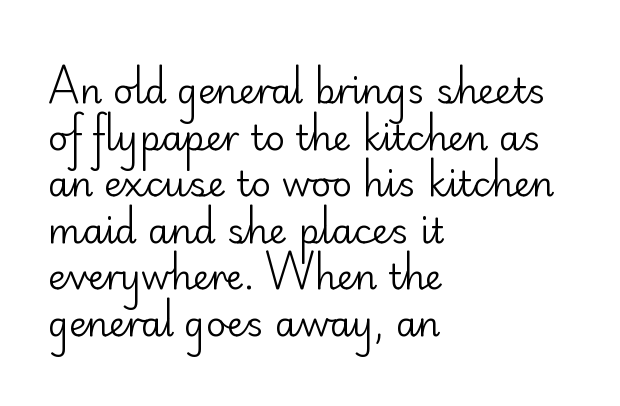
Q: Is the text bold? A: No.
Q: Is the text italic (slanted)? A: No, it is upright.
Q: Is the typeface a serif or a sans-serif typeface? A: Sans-serif.
Q: Is the text underlined? A: No.
Q: How is the paragraph aligned? A: Left-aligned.
Q: Is the spacing between letters normal or unusually wide? A: Normal.
Q: Is the spacing between lines tight, normal or loose? A: Normal.
Q: Width (condensed, normal, or wide)? A: Normal.
Q: Stroke contrast? A: Low.
Q: x-height? A: Small.
Q: Monospaced? A: No.
